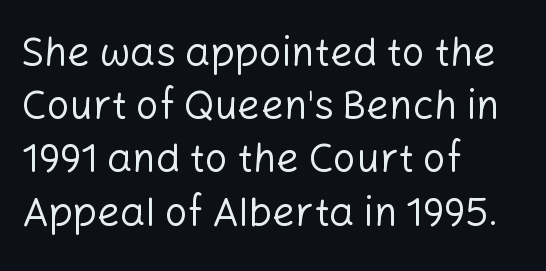
Tracking value appears to be zero — textbook default spacing. Notice how descenders clear the ascenders below comfortably — that's standard leading. The typesetting does not lean heavy: it is not bold. Are there feet on the stems? There aren't — it's a sans.
